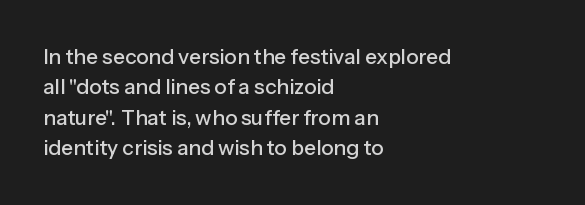
The image shows 21 px text type, upright; set left-aligned, normal line spacing (1.45x), normal letter spacing, not underlined.
